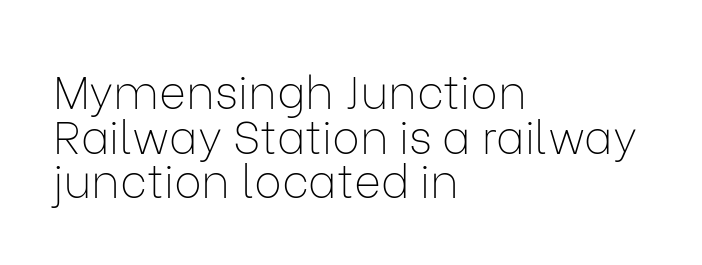
The text was rendered using a sans face with plain stroke endings. These lines are rendered in a variable-pitch font. Honestly, the letter spacing is just normal — you wouldn't notice it. Reading down the block, your eye returns to a fixed left position each line.
